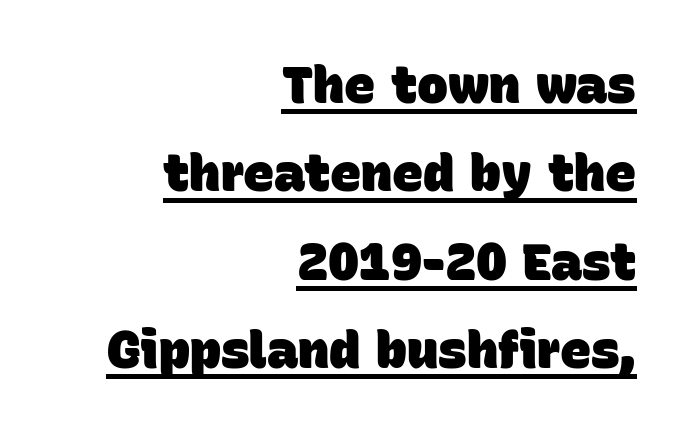
Q: Is the text bold? A: Yes.
Q: Is the typeface a serif or a sans-serif typeface? A: Sans-serif.
Q: Is the text underlined? A: Yes.
Q: How is the paragraph aligned? A: Right-aligned.
Q: Is the spacing between letters normal or unusually wide? A: Normal.
Q: Is the spacing between lines tight, normal or loose? A: Normal.
Q: Width (condensed, normal, or wide)? A: Normal.
Q: Stroke contrast? A: Low.
Q: x-height? A: Large.
Q: Monospaced? A: No.
